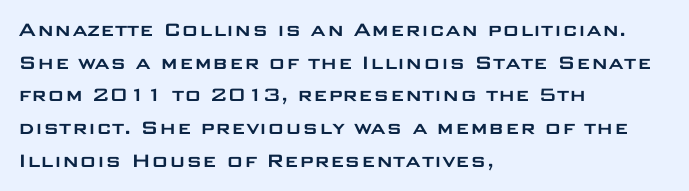
Q: Is the text italic (slanted)? A: No, it is upright.
Q: Is the text underlined? A: No.
Q: How is the paragraph aligned? A: Left-aligned.
Q: Is the spacing between letters normal or unusually wide? A: Normal.
Q: Is the spacing between lines tight, normal or loose? A: Normal.
